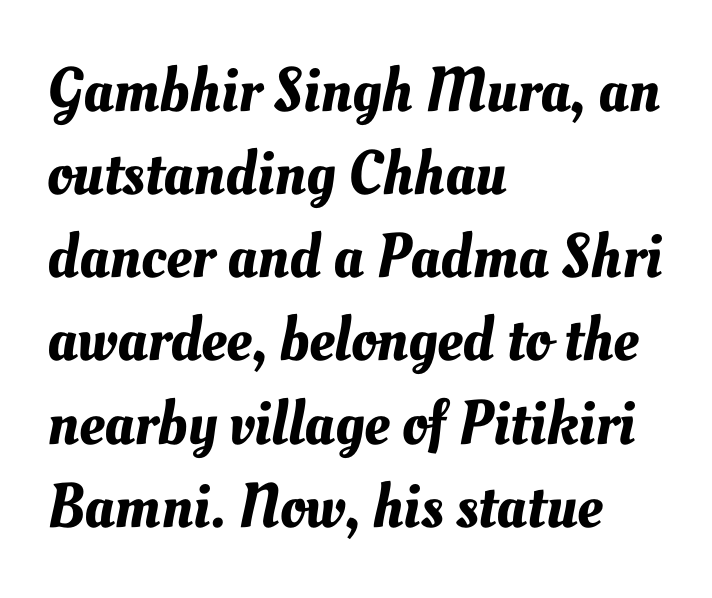
Letter spacing: default. Do the characters align in a grid? No, the font is proportional. Every row of glyphs begins at an identical x-position on the left. Only glyphs here, with clear space below each row. Quick note: interline space is typical.
